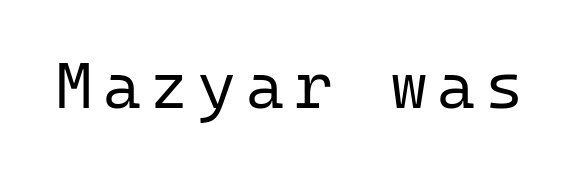
Q: Is the text bold? A: No.
Q: Is the text italic (slanted)? A: No, it is upright.
Q: Is the typeface a serif or a sans-serif typeface? A: Sans-serif.
Q: Is the text underlined? A: No.
Q: Width (condensed, normal, or wide)? A: Normal.
Q: Stroke contrast? A: Low.
Q: x-height? A: Medium.
Q: Monospaced? A: Yes.
